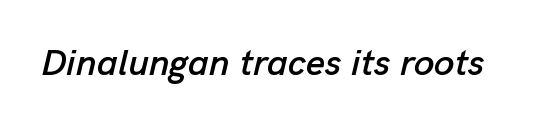
The glyphs look as if they've been sheared to an angle. Is this a fixed-width face? No — the glyphs have proportional, varying widths. The letters sit at their default tracking, neither squeezed nor spread. Only glyphs here, with clear space below each row.
